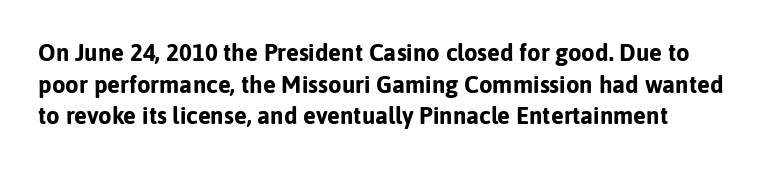
{"italic": "no", "bold": "yes", "underline": "no", "align": "left", "line_spacing": "normal", "line_spacing_ratio": 1.32, "letter_spacing": "normal", "letter_spacing_em": 0.0, "glyph_px": 24}
